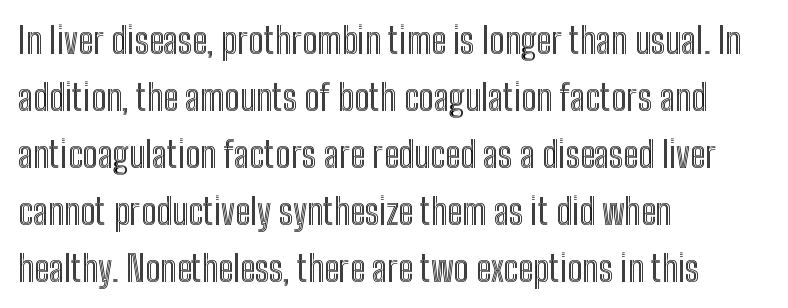
You could call the tracking neutral — neither tight nor loose. Evenly set lines give the paragraph a standard silhouette. Short and long lines alike share a common starting point at left. Rule under the text: the space is simply empty. Do the letters lean? They stand straight.
